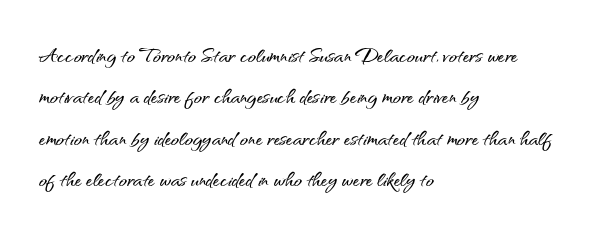
{"underline": "no", "align": "left", "line_spacing": "normal", "line_spacing_ratio": 1.53, "letter_spacing": "normal", "letter_spacing_em": 0.0, "glyph_px": 27}
